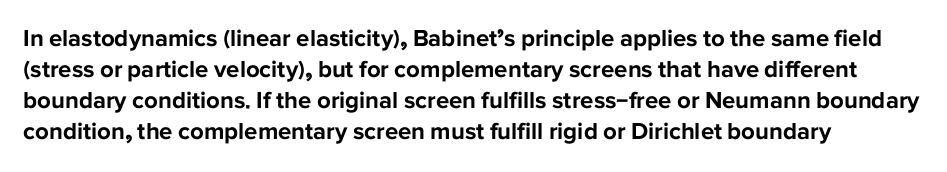
Q: Is the text bold? A: Yes.
Q: Is the text italic (slanted)? A: No, it is upright.
Q: Is the text underlined? A: No.
Q: How is the paragraph aligned? A: Left-aligned.
Q: Is the spacing between letters normal or unusually wide? A: Normal.
Q: Is the spacing between lines tight, normal or loose? A: Normal.
